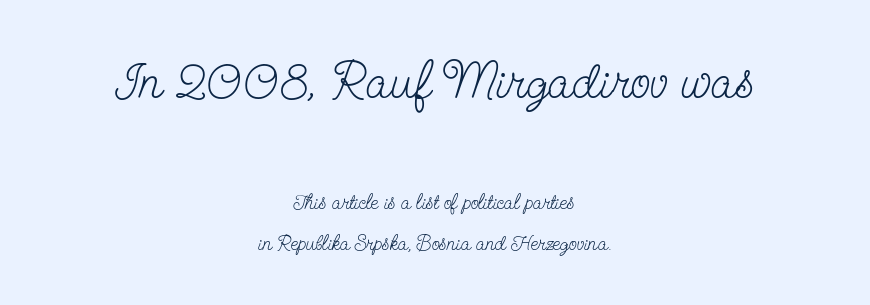
Compared with a flush-left layout, this one balances lines on the center instead. Rows of type keep a wide berth in the vertical direction. The designer gave the opening block more size than the closing block. These lines are rendered in a variable-pitch font. The weight would be labelled regular, book, light, or lighter still.
